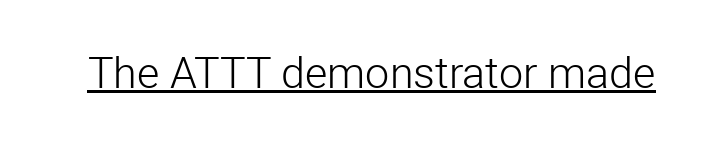
{"serif": "no", "italic": "no", "bold": "no", "weight": "light", "width": "normal", "stroke_contrast": "low", "x_height": "medium", "monospaced": "no", "underline": "yes", "letter_spacing": "normal", "letter_spacing_em": 0.0, "glyph_px": 43}
